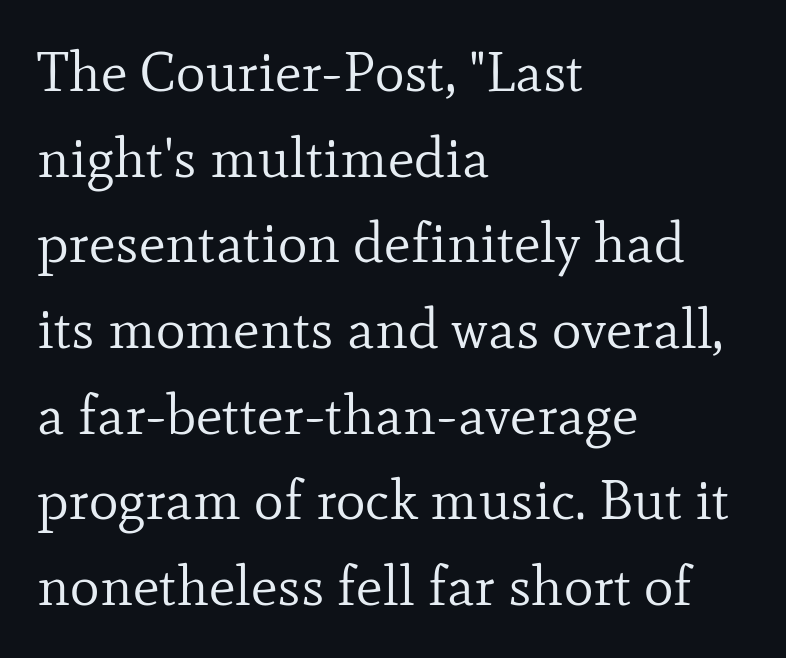
Q: Is the text bold? A: No.
Q: Is the text italic (slanted)? A: No, it is upright.
Q: Is the typeface a serif or a sans-serif typeface? A: Serif.
Q: Is the text underlined? A: No.
Q: How is the paragraph aligned? A: Left-aligned.
Q: Is the spacing between letters normal or unusually wide? A: Normal.
Q: Is the spacing between lines tight, normal or loose? A: Normal.
Q: Width (condensed, normal, or wide)? A: Normal.
Q: Stroke contrast? A: Low.
Q: x-height? A: Small.
Q: Monospaced? A: No.
